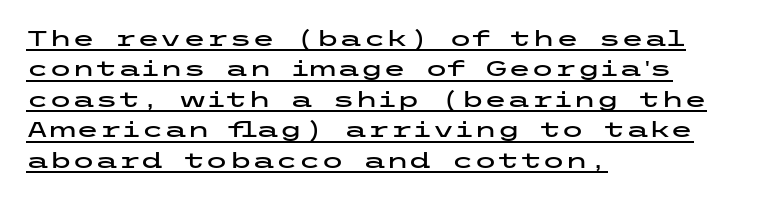
Q: Is the text italic (slanted)? A: No, it is upright.
Q: Is the text underlined? A: Yes.
Q: How is the paragraph aligned? A: Left-aligned.
Q: Is the spacing between letters normal or unusually wide? A: Normal.
Q: Is the spacing between lines tight, normal or loose? A: Normal.
